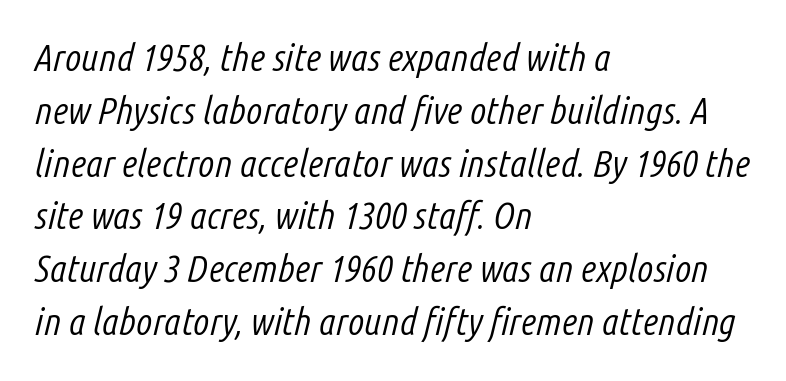
How are the letters spaced? Ordinarily, with no added tracking. Stroke mass is kept to a normal reading level or below. The specimen omits any rule beneath the text block's lines. The letters are slanted; this is an italic face.
